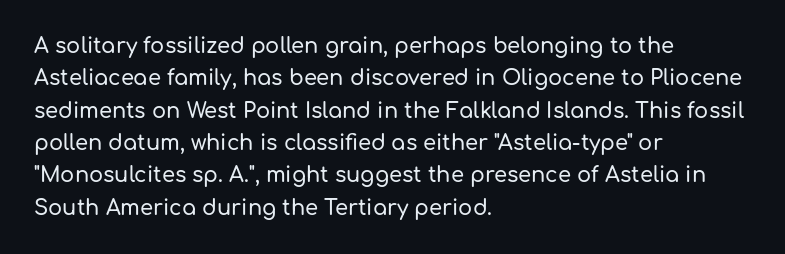
The image shows 21 px text type, upright; set left-aligned, normal line spacing (1.54x), normal letter spacing, not underlined.
